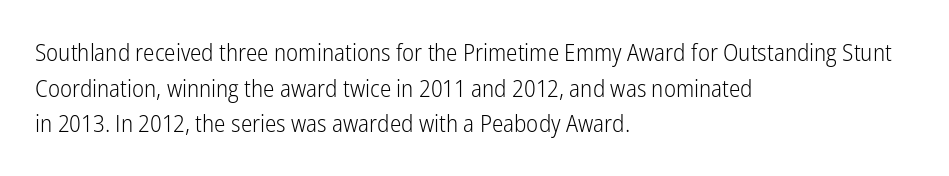
The image shows 24 px text type, upright; set left-aligned, normal line spacing (1.48x), normal letter spacing, not underlined.
